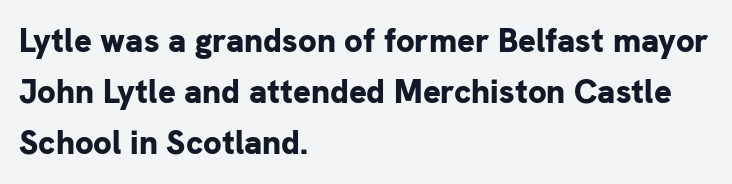
The typesetter chose a ragged-right arrangement here. Notice how the stems are strictly vertical — no italics here. Descenders hang freely into open space. A typesetter would call this zero additional tracking. This sample uses a sans-serif face.
